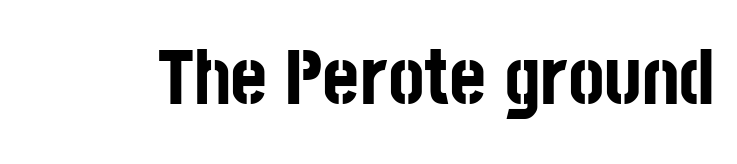
{"serif": "no", "italic": "no", "bold": "yes", "weight": "bold", "width": "condensed", "stroke_contrast": "low", "x_height": "large", "monospaced": "no", "underline": "no", "letter_spacing": "normal", "letter_spacing_em": 0.0, "glyph_px": 79}
